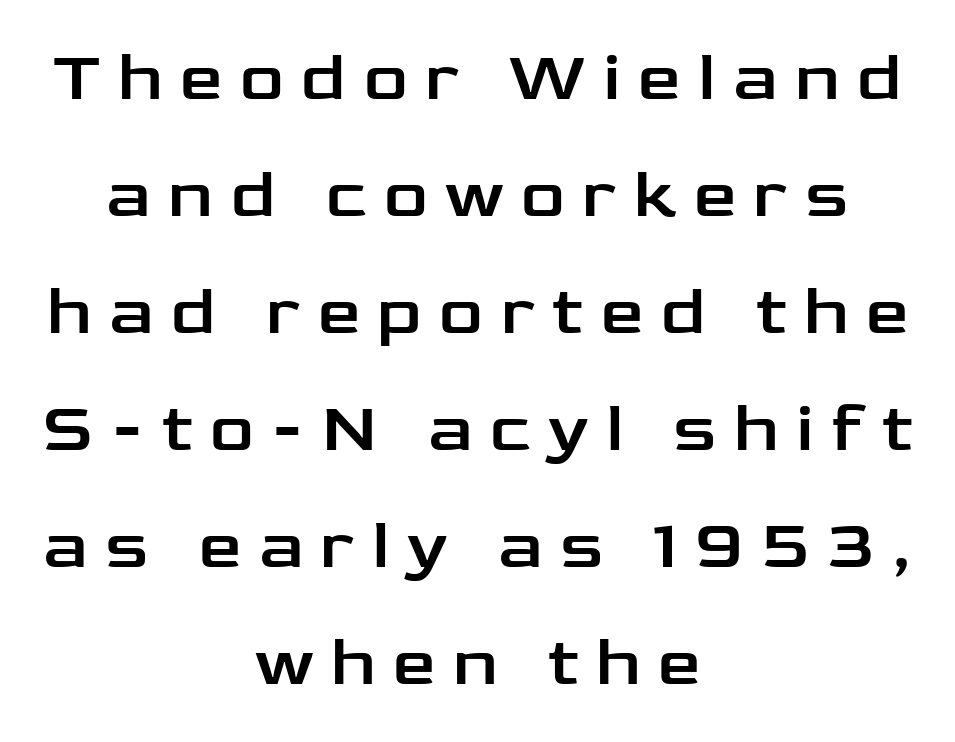
The image shows 68 px wide sans-serif type, upright; set centered, line spacing 1.72x, unusually wide letter spacing (+0.26 em), not underlined; low stroke contrast and a medium x-height.
